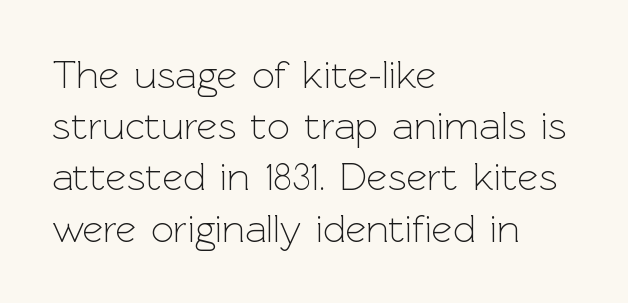
Note the varied advance widths — an 'i' is clearly narrower than an 'm'. Stroke terminals: plain, sans-serif. Notice how the stems are strictly vertical — no italics here. Each stroke keeps to a modest, everyday thickness or less. What's the leading like? Ordinary, nothing unusual.
